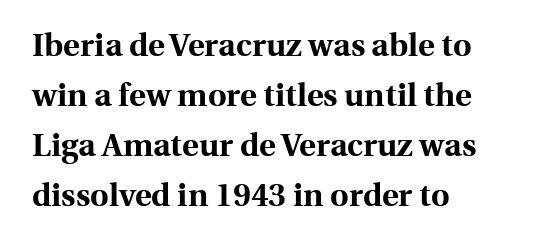
Q: Is the text bold? A: Yes.
Q: Is the text italic (slanted)? A: No, it is upright.
Q: Is the typeface a serif or a sans-serif typeface? A: Serif.
Q: Is the text underlined? A: No.
Q: How is the paragraph aligned? A: Left-aligned.
Q: Is the spacing between letters normal or unusually wide? A: Normal.
Q: Is the spacing between lines tight, normal or loose? A: Normal.
Q: Width (condensed, normal, or wide)? A: Normal.
Q: x-height? A: Medium.
Q: Monospaced? A: No.
